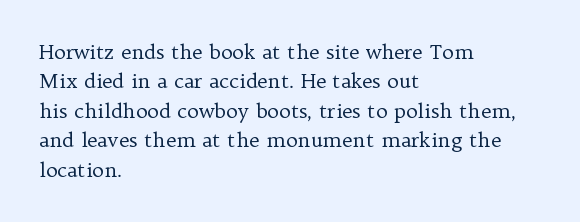
Look at the tracking — it's just the regular setting, nothing added. This sample keeps an unexceptional amount of space between lines. A typesetter would mark this as roman, not italic. Each row of text sits above clean, open space. Ink coverage per letter is moderate at most. This rendering uses left alignment, leaving the right contour irregular.
